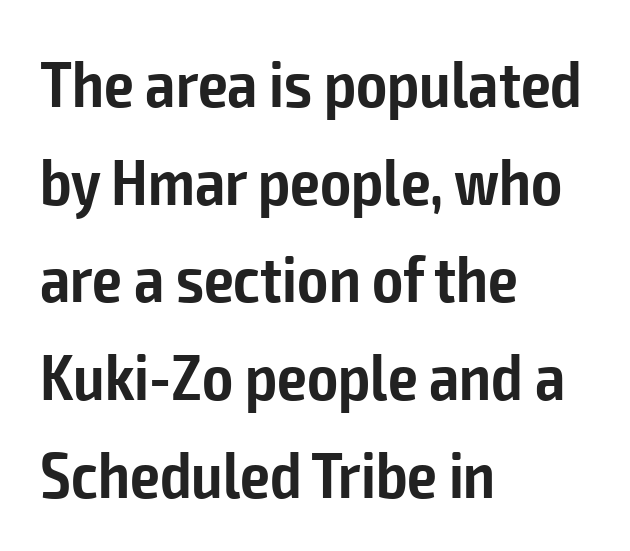
{"serif": "no", "italic": "no", "bold": "semi", "weight": "semibold", "width": "condensed", "stroke_contrast": "low", "x_height": "medium", "monospaced": "no", "underline": "no", "align": "left", "line_spacing": "normal", "line_spacing_ratio": 1.48, "letter_spacing": "normal", "letter_spacing_em": 0.0, "glyph_px": 66}
